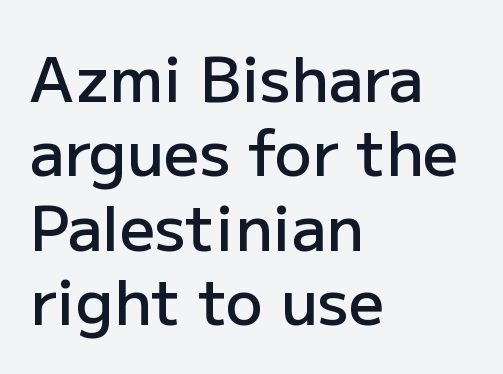
{"serif": "no", "italic": "no", "bold": "semi", "weight": "semibold", "width": "normal", "stroke_contrast": "low", "x_height": "medium", "monospaced": "no", "underline": "no", "align": "left", "line_spacing_ratio": 1.2, "letter_spacing": "normal", "letter_spacing_em": 0.0, "glyph_px": 62}
